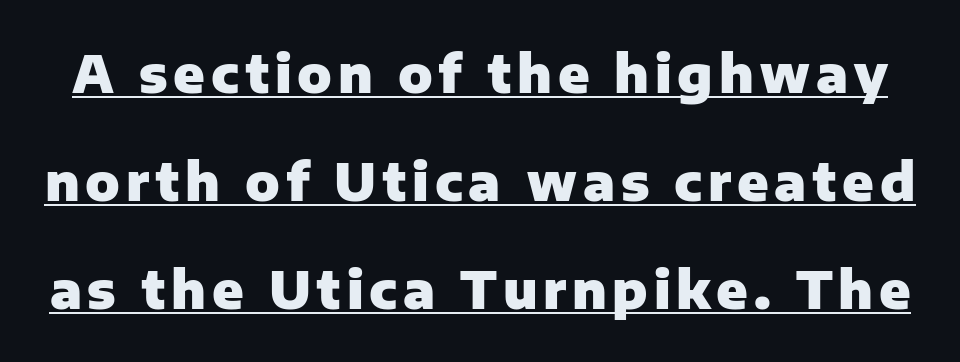
Designer's note — italics off, roman on. Somebody hit Ctrl+U on this one — the words are underlined. The vertical gap from one line to the next is large. The passage shown is emphatically bold.
